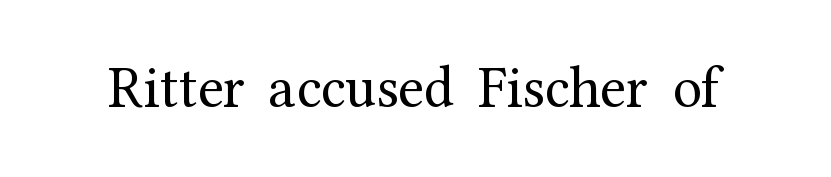
Q: Is the text bold? A: No.
Q: Is the text italic (slanted)? A: No, it is upright.
Q: Is the typeface a serif or a sans-serif typeface? A: Serif.
Q: Is the text underlined? A: No.
Q: Is the spacing between letters normal or unusually wide? A: Normal.
Q: Width (condensed, normal, or wide)? A: Normal.
Q: Stroke contrast? A: Medium.
Q: x-height? A: Medium.
Q: Monospaced? A: No.
